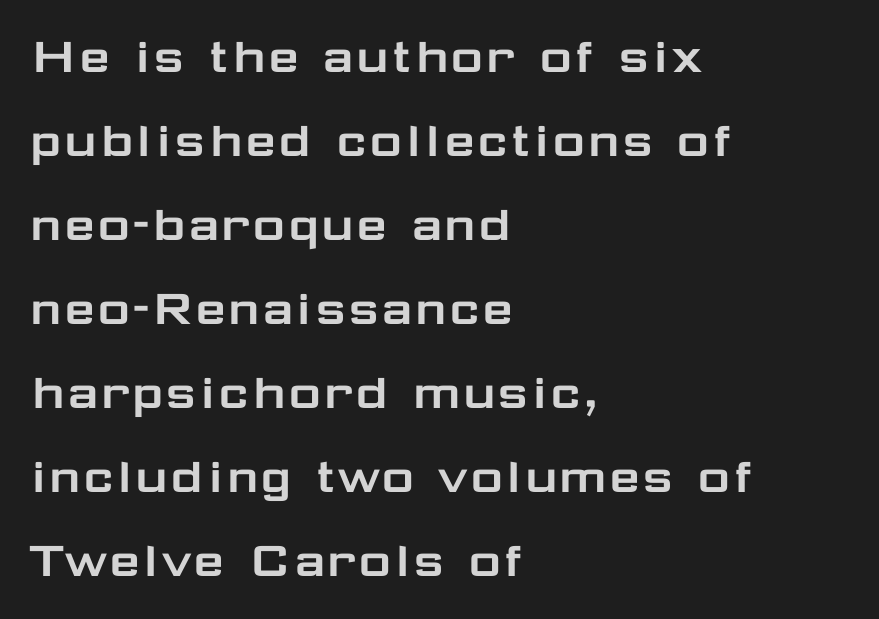
The image shows 56 px wide sans-serif type, upright; set left-aligned, normal line spacing (1.5x), normal letter spacing, not underlined; low stroke contrast and a medium x-height.
